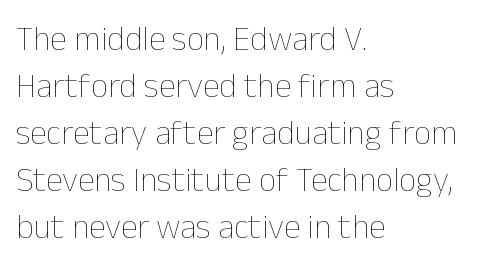
Q: Is the text bold? A: No.
Q: Is the text italic (slanted)? A: No, it is upright.
Q: Is the text underlined? A: No.
Q: How is the paragraph aligned? A: Left-aligned.
Q: Is the spacing between letters normal or unusually wide? A: Normal.
Q: Is the spacing between lines tight, normal or loose? A: Normal.
Q: Width (condensed, normal, or wide)? A: Normal.
Q: Stroke contrast? A: Low.
Q: x-height? A: Medium.
Q: Monospaced? A: No.
